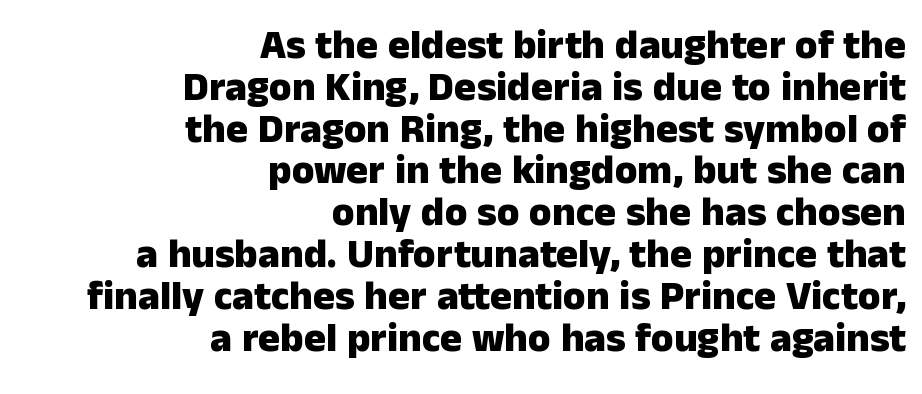
The letters stand straight up with perfectly vertical stems. Does the weight exceed regular? Yes, all the way to bold. Letterform terminals end flat and unadorned throughout the passage. This sample has the flowing, uneven cadence of proportional lettering.
